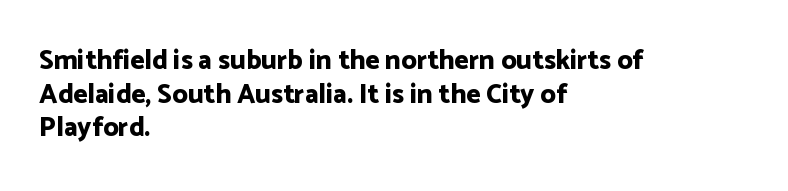
The image shows 27 px bold type, upright; set left-aligned, normal line spacing (1.25x), normal letter spacing, not underlined.
